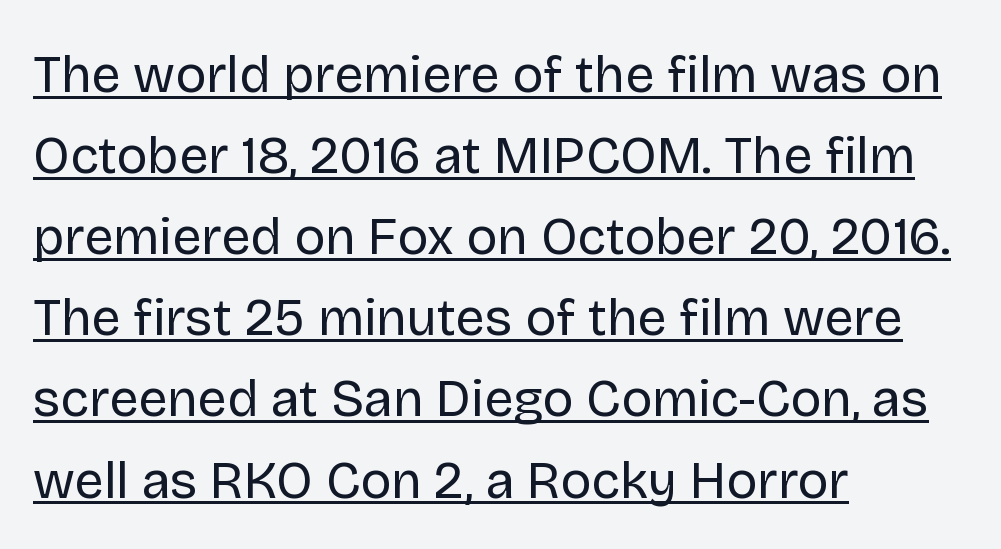
The image shows 52 px regular-weight sans-serif type, upright; set left-aligned, normal line spacing (1.56x), normal letter spacing, underlined; low stroke contrast and a large x-height.
